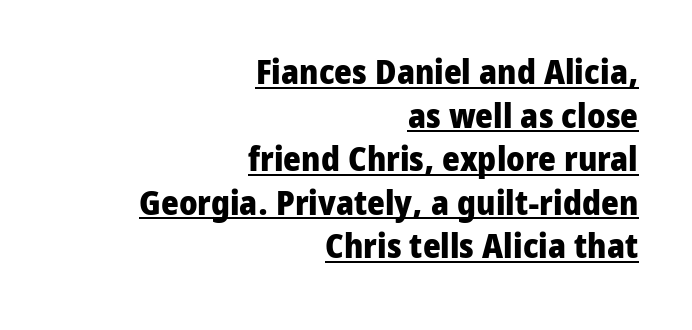
Proportional: the letters do not fall into vertical columns. Descenders here cross a horizontal rule under the line. What's the leading like? Ordinary, nothing unusual. Ascenders rise straight up at ninety degrees. All the whitespace from short lines collects on the left.
